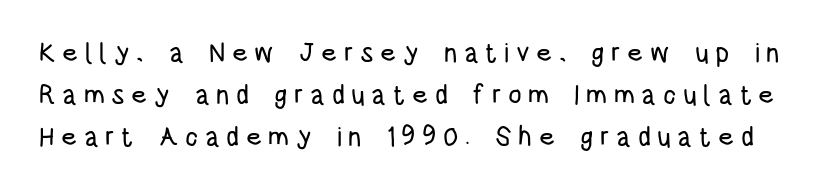
Q: Is the text italic (slanted)? A: No, it is upright.
Q: Is the text underlined? A: No.
Q: Is the spacing between letters normal or unusually wide? A: Unusually wide.
Q: Is the spacing between lines tight, normal or loose? A: Normal.
